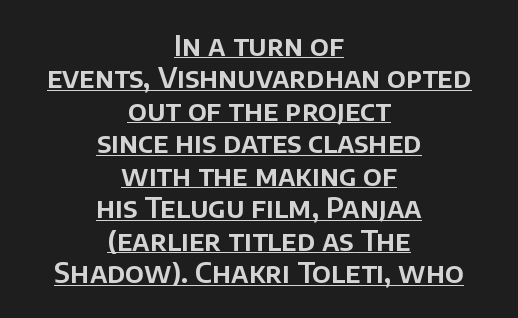
Q: Is the text italic (slanted)? A: No, it is upright.
Q: Is the typeface a serif or a sans-serif typeface? A: Sans-serif.
Q: Is the text underlined? A: Yes.
Q: How is the paragraph aligned? A: Centered.
Q: Is the spacing between letters normal or unusually wide? A: Normal.
Q: Width (condensed, normal, or wide)? A: Normal.
Q: Stroke contrast? A: Low.
Q: x-height? A: Large.
Q: Monospaced? A: No.
